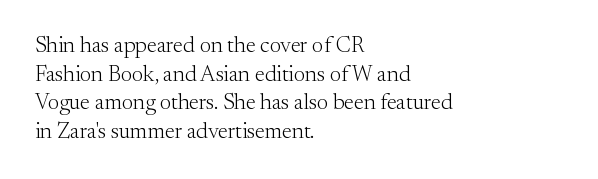
Q: Is the text bold? A: No.
Q: Is the text italic (slanted)? A: No, it is upright.
Q: Is the text underlined? A: No.
Q: How is the paragraph aligned? A: Left-aligned.
Q: Is the spacing between letters normal or unusually wide? A: Normal.
Q: Is the spacing between lines tight, normal or loose? A: Normal.
